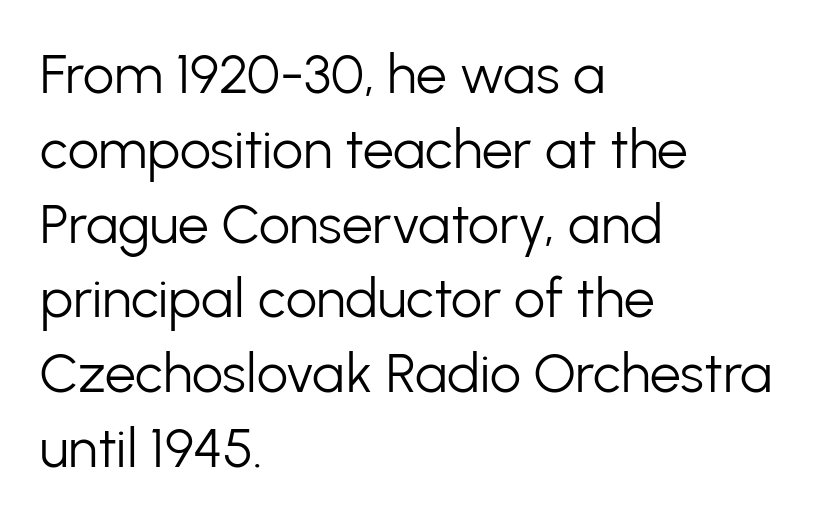
The image shows 55 px light sans-serif type, upright; set left-aligned, normal line spacing (1.36x), normal letter spacing, not underlined; low stroke contrast and a medium x-height.
